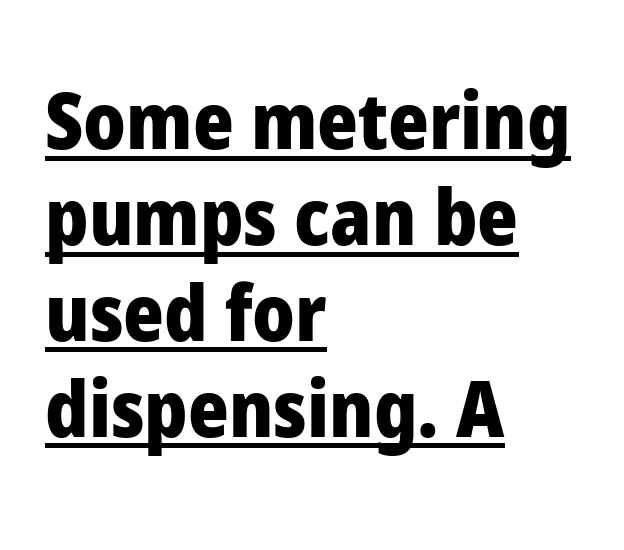
No italicization has been applied; the sample stays upright. There is no visible air inserted between adjacent glyphs. In CSS terms this would be text-align: left. Each glyph is drawn with heavy, bold strokes. Look at the bottom of the vertical strokes: they stop flat, with no serifs.
